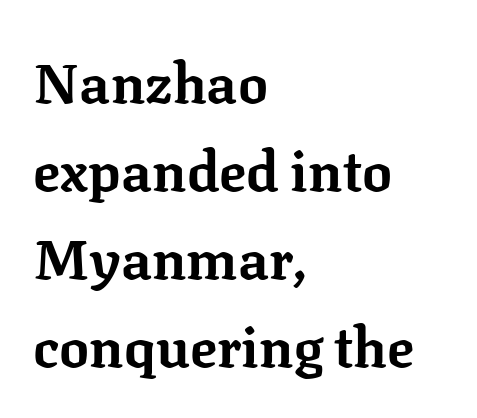
{"serif": "yes", "italic": "no", "bold": "yes", "weight": "bold", "width": "normal", "stroke_contrast": "low", "x_height": "medium", "monospaced": "no", "underline": "no", "align": "left", "line_spacing": "normal", "line_spacing_ratio": 1.57, "letter_spacing": "normal", "letter_spacing_em": 0.0, "glyph_px": 56}
